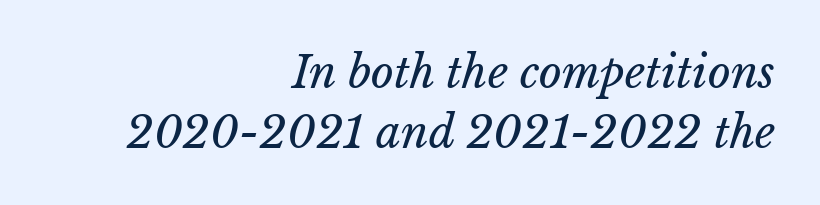
The image shows 44 px regular-weight type, italic (leaning right); set right-aligned, normal line spacing (1.36x), normal letter spacing, not underlined; low stroke contrast and a medium x-height.
